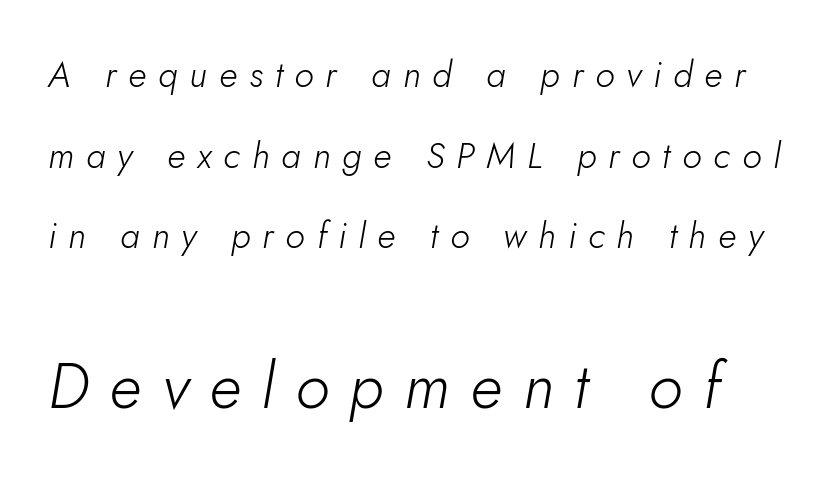
The image shows 63 px light type, italic (leaning right); set loose line spacing (2.24x), unusually wide letter spacing (+0.33 em), not underlined; the second (bottom) block is 1.75x larger; low stroke contrast and a small x-height.
